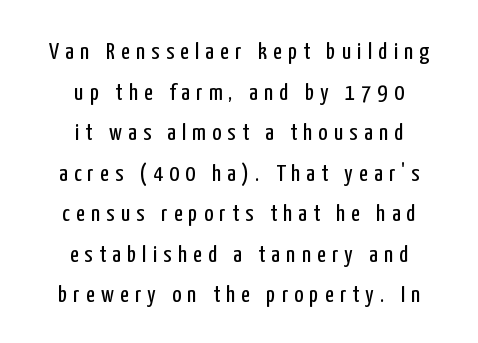
{"italic": "no", "bold": "no", "underline": "no", "align": "center", "line_spacing": "normal", "line_spacing_ratio": 1.69, "letter_spacing": "wide", "letter_spacing_em": 0.26, "glyph_px": 24}
